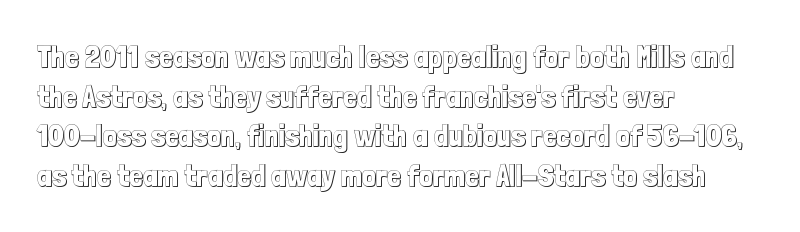
This rendering features lettering with no underline. These lines stack with their left ends in a neat column. The rendering keeps characters at their native spacing. Vertically, the passage feels balanced, rows spaced as you'd expect.
